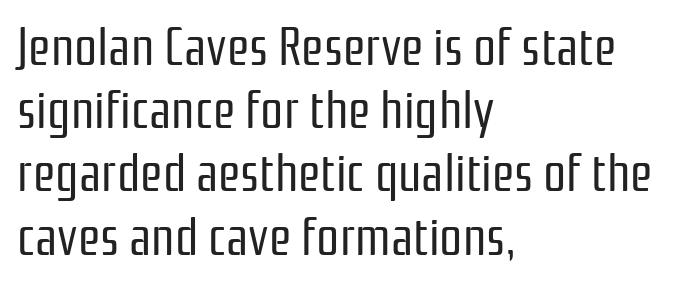
It's the straight-up-and-down kind of type. Underline: absent. Caption: multi-line text, flush left, ragged right. Type style note: lacks serifs. Looks like regular typesetting: each glyph gets only the width it needs. The font sits on the lighter half of the weight spectrum, regular included.
